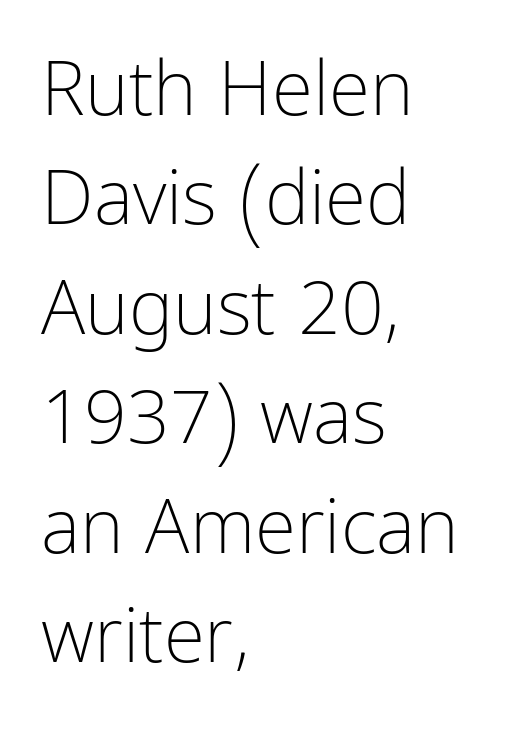
Vertically, the passage feels balanced, rows spaced as you'd expect. Each line starts at the same left margin while the right side varies. Rendered with straight, roman letterforms. Varying glyph widths throughout — classic text-font behaviour. Anything drawn beneath the words? Only blank space. These lines are composed in type without serifs.
